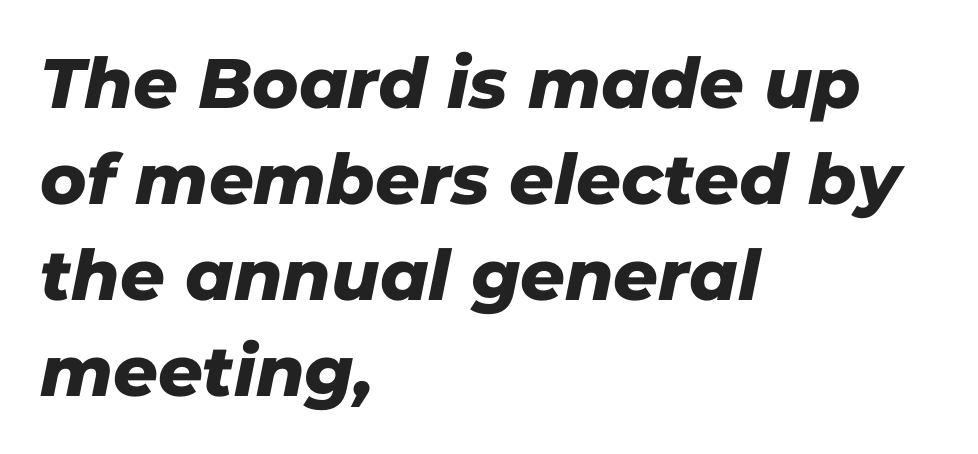
The letterforms sit shoulder to shoulder at normal distance. Think of a printed novel: that variable character pitch is what you see here. Reading down the block, your eye returns to a fixed left position each line. Has an underline been added? It has not.
